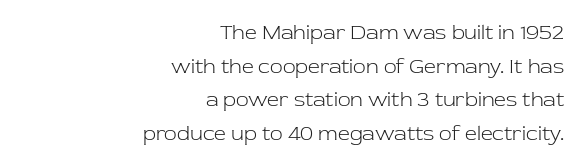
{"italic": "no", "bold": "no", "underline": "no", "align": "right", "line_spacing": "normal", "line_spacing_ratio": 1.6, "letter_spacing": "normal", "letter_spacing_em": 0.0, "glyph_px": 21}
